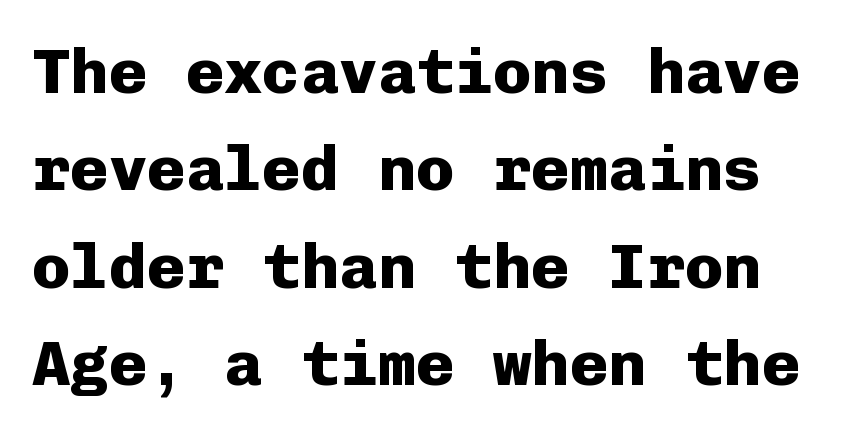
The image shows 64 px heavy sans-serif type, upright, monospaced; set normal line spacing (1.52x), normal letter spacing, not underlined; low stroke contrast and a medium x-height.
